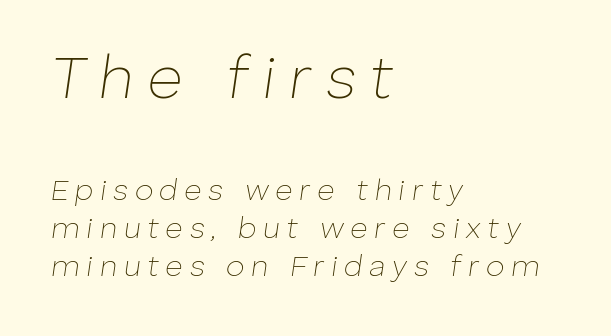
{"italic": "yes", "lean": "right", "slant_degrees": 8, "bold": "no", "weight": "thin", "width": "normal", "stroke_contrast": "low", "x_height": "medium", "monospaced": "no", "underline": "no", "align": "left", "line_spacing": "normal", "line_spacing_ratio": 1.27, "letter_spacing": "wide", "letter_spacing_em": 0.22, "larger_block": "first", "size_ratio": 2.03, "glyph_px": 61}
